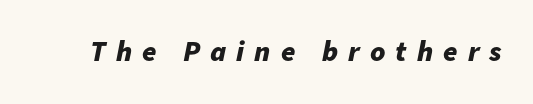
Each letter keeps its own natural width here, so spacing adapts to shape. The glyphs are unaccompanied by any horizontal stroke below them. How are the letters spaced? Widely, with obvious added tracking. The typography opts for an oblique posture over an upright one. Weight check: bold — yes, fully.
